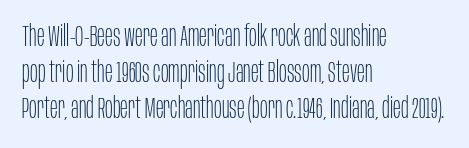
Q: Is the text bold? A: No.
Q: Is the text italic (slanted)? A: No, it is upright.
Q: Is the typeface a serif or a sans-serif typeface? A: Sans-serif.
Q: Is the text underlined? A: No.
Q: How is the paragraph aligned? A: Left-aligned.
Q: Is the spacing between letters normal or unusually wide? A: Normal.
Q: Is the spacing between lines tight, normal or loose? A: Normal.
Q: Width (condensed, normal, or wide)? A: Condensed.
Q: Stroke contrast? A: Low.
Q: x-height? A: Large.
Q: Monospaced? A: No.
